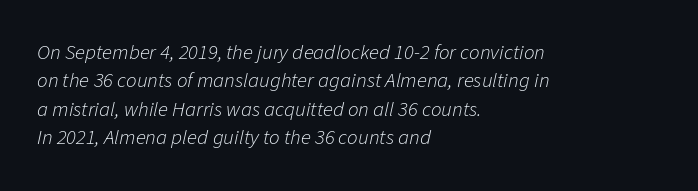
The image shows 21 px text type, italic (leaning right); set left-aligned, normal line spacing (1.35x), normal letter spacing, not underlined.
